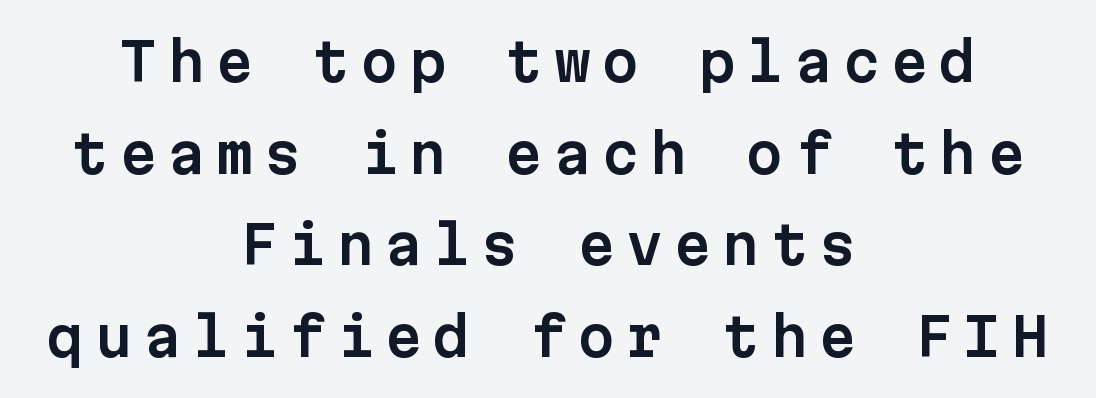
Descenders hang freely into open space. Letter spacing: wide. In CSS terms this would be text-align: center. Note the uniform advance width — an 'i' takes as much space as an 'm'. Designer's note — italics off, roman on.
